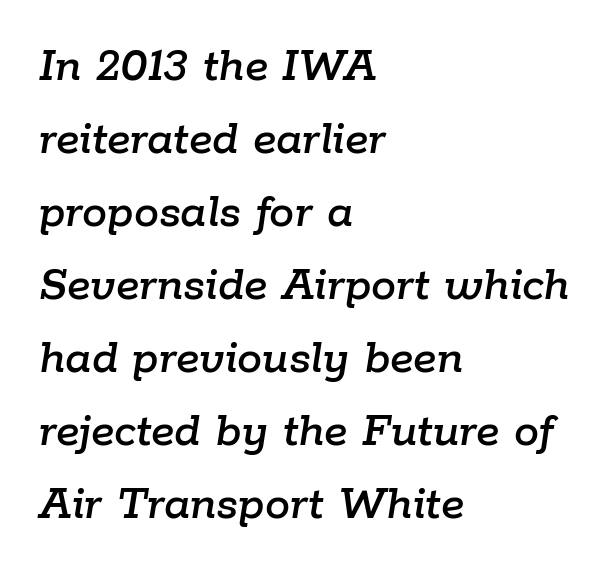
The image shows 50 px text type, italic (leaning right); set left-aligned, normal line spacing (1.46x), normal letter spacing, not underlined; low stroke contrast and a medium x-height.
